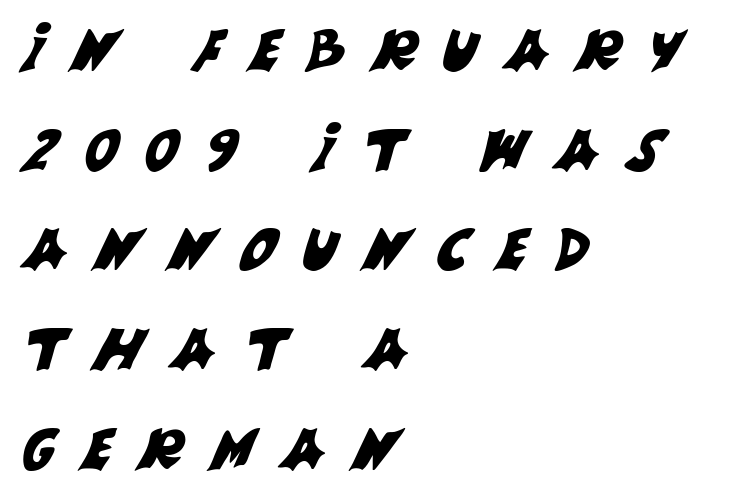
Is this a sans? Yes — the strokes have no serifs. The rendering anchors every line to the left-hand side. Spacing between characters has been opened up far beyond the box default. Think of a printed novel: that variable character pitch is what you see here.
